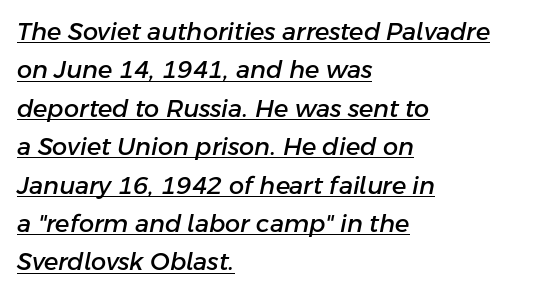
Compared with typical body copy, the letter spacing here is the same. Reading down the column, the eye jumps a familiar distance to each next line. Designer's note — italics engaged. This rendering uses left alignment, leaving the right contour irregular. A continuous stroke trails under the words, as in a hyperlink.
